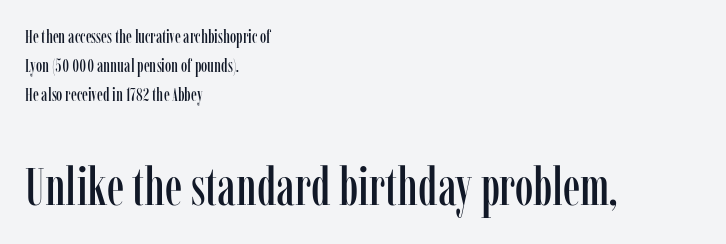
You could not count columns in this text — the font is proportionally spaced. This is roman type, the default non-slanted kind. In this sample the second text group is rendered at the bigger scale. Default kerning and tracking; the words read as compact shapes.
